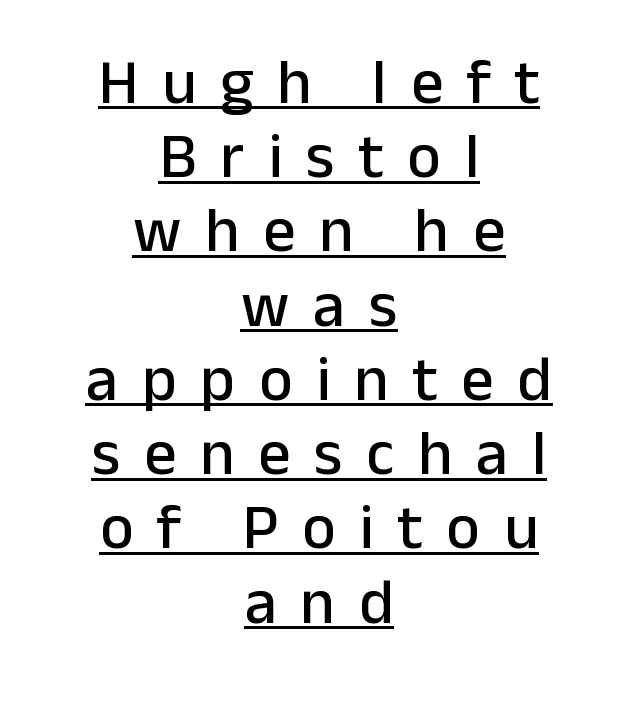
Posture: upright roman. Inter-character spacing is expanded well beyond the font's built-in metrics. In CSS terms this would be text-align: center. A rule runs beneath these lines of type.
